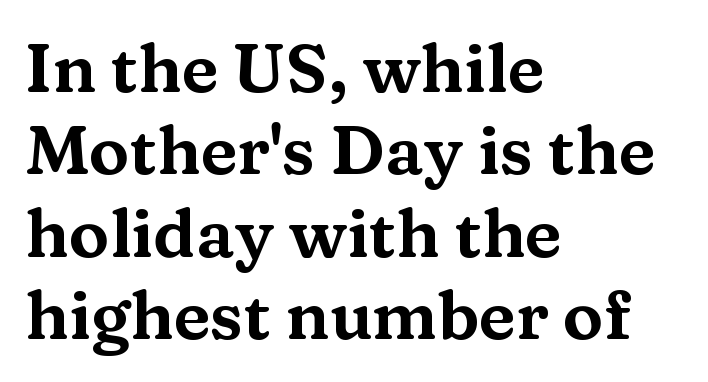
These lines stack with their left ends in a neat column. A clean baseline with only descenders dipping below it. Upright lettering throughout. These lines keep a tight, regular rhythm from letter to letter. Yep, those are serifs on the letters.
